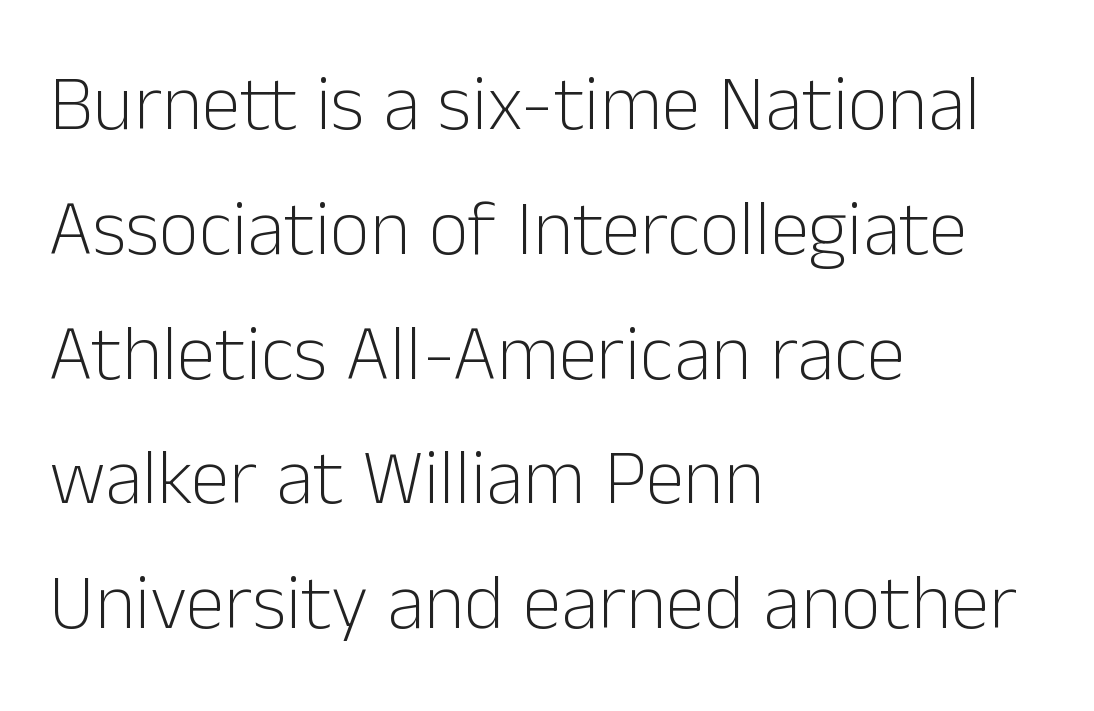
Q: Is the text bold? A: No.
Q: Is the text italic (slanted)? A: No, it is upright.
Q: Is the typeface a serif or a sans-serif typeface? A: Sans-serif.
Q: Is the text underlined? A: No.
Q: How is the paragraph aligned? A: Left-aligned.
Q: Is the spacing between letters normal or unusually wide? A: Normal.
Q: Is the spacing between lines tight, normal or loose? A: Normal.
Q: Width (condensed, normal, or wide)? A: Normal.
Q: Stroke contrast? A: Low.
Q: x-height? A: Medium.
Q: Monospaced? A: No.
